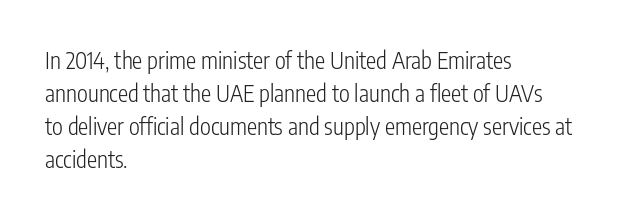
{"italic": "no", "bold": "no", "underline": "no", "align": "left", "line_spacing": "normal", "line_spacing_ratio": 1.44, "letter_spacing": "normal", "letter_spacing_em": 0.0, "glyph_px": 23}
